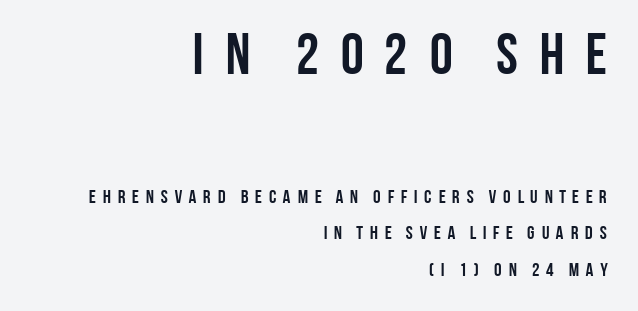
Q: Is the text bold? A: Yes.
Q: Is the text italic (slanted)? A: No, it is upright.
Q: Is the typeface a serif or a sans-serif typeface? A: Sans-serif.
Q: Is the text underlined? A: No.
Q: How is the paragraph aligned? A: Right-aligned.
Q: Is the spacing between letters normal or unusually wide? A: Unusually wide.
Q: Is the spacing between lines tight, normal or loose? A: Loose.
Q: Which block of text is set in a larger size, the first (top) or the second (bottom)? A: The first (top) one.
Q: Width (condensed, normal, or wide)? A: Condensed.
Q: Stroke contrast? A: Low.
Q: x-height? A: Large.
Q: Monospaced? A: No.
